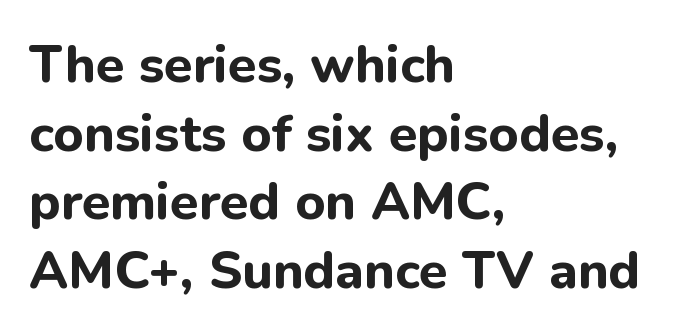
{"serif": "no", "italic": "no", "bold": "yes", "weight": "bold", "width": "normal", "stroke_contrast": "low", "x_height": "medium", "monospaced": "no", "underline": "no", "align": "left", "line_spacing": "normal", "line_spacing_ratio": 1.32, "letter_spacing": "normal", "letter_spacing_em": 0.0, "glyph_px": 52}
